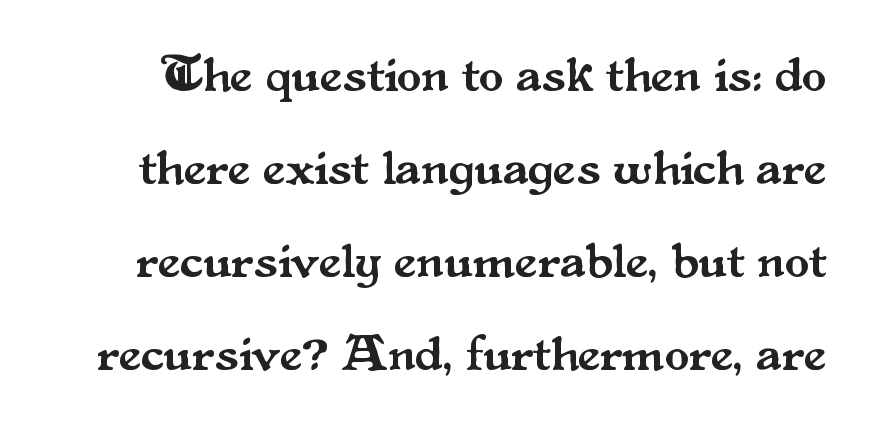
{"serif": "yes", "italic": "no", "width": "normal", "stroke_contrast": "medium", "x_height": "small", "monospaced": "no", "underline": "no", "line_spacing_ratio": 1.86, "letter_spacing": "normal", "letter_spacing_em": 0.0, "glyph_px": 50}
